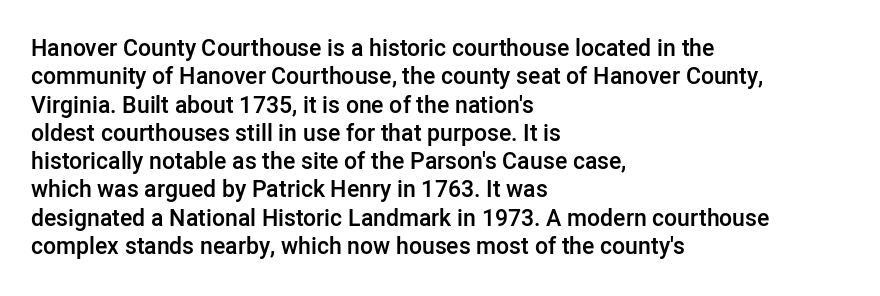
The image shows 23 px text type, upright; set left-aligned, line spacing 1.23x, normal letter spacing, not underlined.
